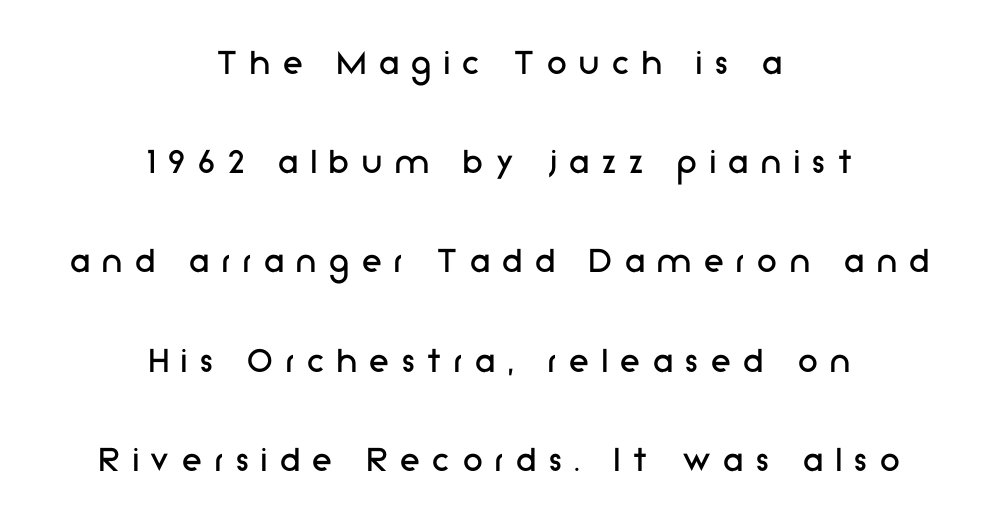
The face used here is a sans, in the tradition of grotesques and geometrics. Line starts and ends both wander, symmetrically. Just letters on the line, the space beneath them empty. Students, note that the glyphs here are deliberately spaced far apart. The letters stand upright; this is a roman face. Airy leading.
